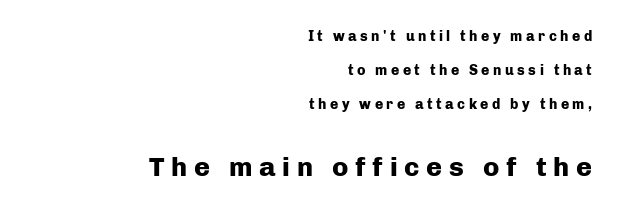
{"italic": "no", "bold": "yes", "underline": "no", "align": "right", "line_spacing": "loose", "line_spacing_ratio": 2.42, "letter_spacing": "wide", "letter_spacing_em": 0.25, "larger_block": "second", "size_ratio": 1.93, "glyph_px": 27}
